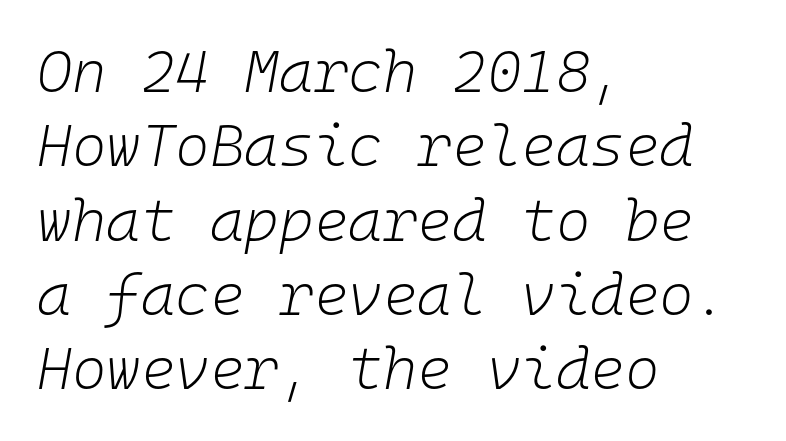
The image shows 59 px light type, italic (leaning right), monospaced; set left-aligned, normal line spacing (1.26x), normal letter spacing, not underlined; low stroke contrast and a medium x-height.
